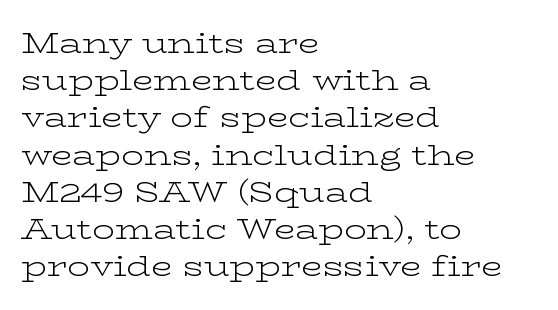
The image shows 28 px light, wide serif type, upright; set left-aligned, normal line spacing (1.33x), normal letter spacing, not underlined; low stroke contrast and a medium x-height.
